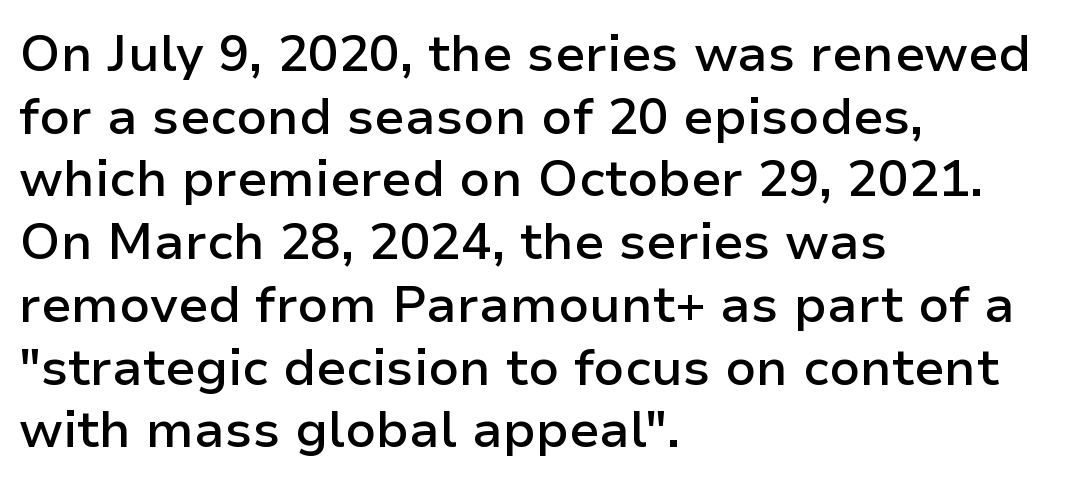
Caption: standard tracking, unaltered. The passage shown is typed in a proportional face where columns would drift. Just letters on the line, the space beneath them empty. The typeface chosen for these lines omits serifs. Compared with a centered layout, this one pins lines to the left instead. The font is running at a semibold setting, under full bold.
